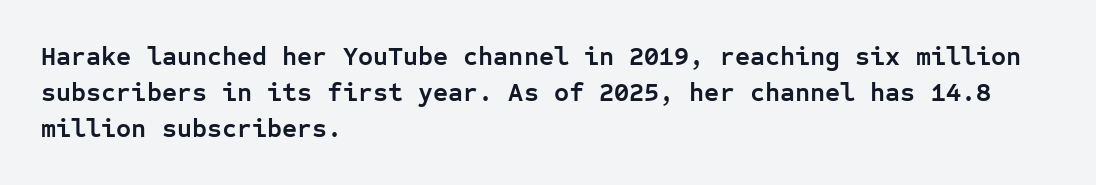
Q: Is the text bold? A: Yes.
Q: Is the text italic (slanted)? A: No, it is upright.
Q: Is the text underlined? A: No.
Q: How is the paragraph aligned? A: Left-aligned.
Q: Is the spacing between letters normal or unusually wide? A: Normal.
Q: Is the spacing between lines tight, normal or loose? A: Normal.
